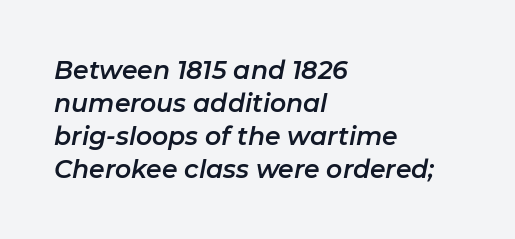
Q: Is the text italic (slanted)? A: Yes, it leans right by about 11 degrees.
Q: Is the text underlined? A: No.
Q: How is the paragraph aligned? A: Left-aligned.
Q: Is the spacing between letters normal or unusually wide? A: Normal.
Q: Is the spacing between lines tight, normal or loose? A: Normal.
